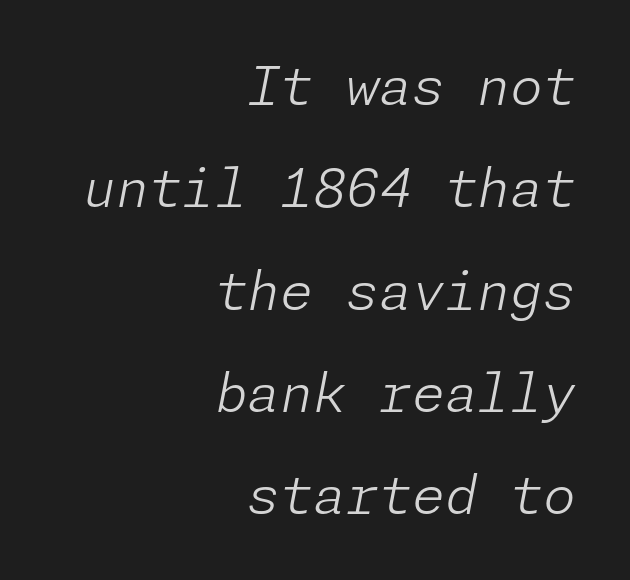
The horizontal fit of the characters is conventional and even. Characters are canted at an angle relative to the baseline's perpendicular. These lines stand farther apart than default settings would place them. This sample is right-justified, so line beginnings fall wherever the words allow. This is not heavy type; no bold has been used. Any mark beneath the type? The region is blank.
